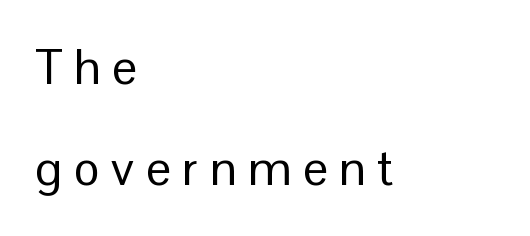
The image shows 49 px regular-weight sans-serif type, upright; set left-aligned, loose line spacing (2.07x), unusually wide letter spacing (+0.24 em), not underlined; low stroke contrast and a medium x-height.
